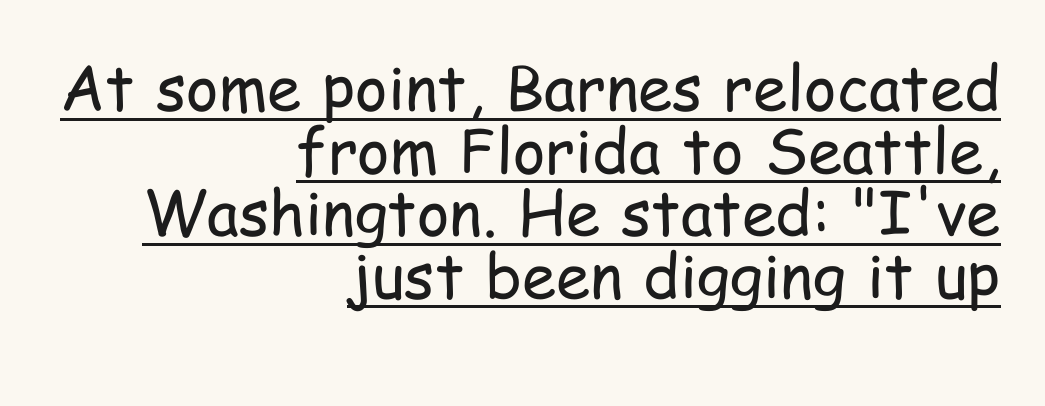
The image shows 62 px regular-weight, condensed sans-serif type, upright; set right-aligned, tight line spacing (1.01x), normal letter spacing, underlined; low stroke contrast and a medium x-height.
